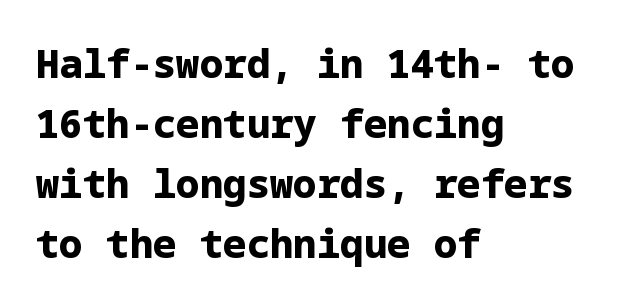
Q: Is the text bold? A: Yes.
Q: Is the text italic (slanted)? A: No, it is upright.
Q: Is the typeface a serif or a sans-serif typeface? A: Sans-serif.
Q: Is the text underlined? A: No.
Q: How is the paragraph aligned? A: Left-aligned.
Q: Is the spacing between letters normal or unusually wide? A: Normal.
Q: Is the spacing between lines tight, normal or loose? A: Normal.
Q: Width (condensed, normal, or wide)? A: Normal.
Q: Stroke contrast? A: Low.
Q: x-height? A: Medium.
